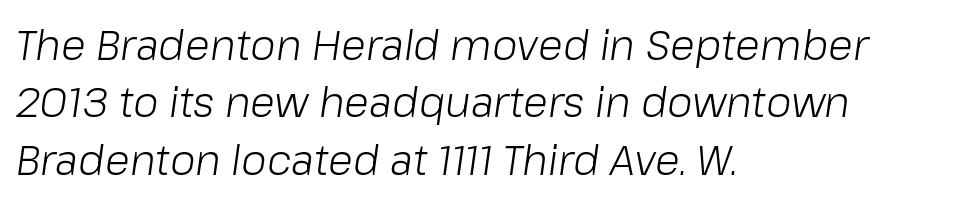
Does extra space separate the letters? No, they use regular spacing. Emphasis-style slanted type is in use. The space directly below the letters is spotless. The typesetting does not lean heavy: it is not bold. The passage shown stacks its lines at a standard gap.
